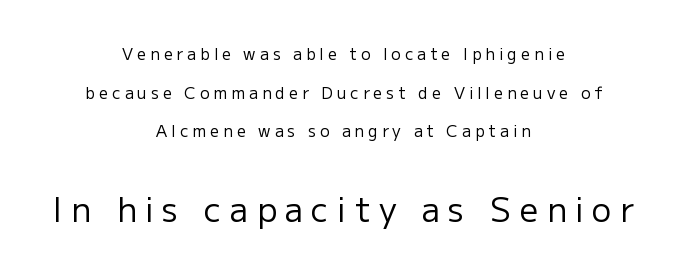
Q: Is the text bold? A: No.
Q: Is the text italic (slanted)? A: No, it is upright.
Q: Is the typeface a serif or a sans-serif typeface? A: Sans-serif.
Q: Is the text underlined? A: No.
Q: How is the paragraph aligned? A: Centered.
Q: Is the spacing between letters normal or unusually wide? A: Unusually wide.
Q: Is the spacing between lines tight, normal or loose? A: Loose.
Q: Which block of text is set in a larger size, the first (top) or the second (bottom)? A: The second (bottom) one.
Q: Width (condensed, normal, or wide)? A: Normal.
Q: Stroke contrast? A: Low.
Q: x-height? A: Medium.
Q: Monospaced? A: No.
